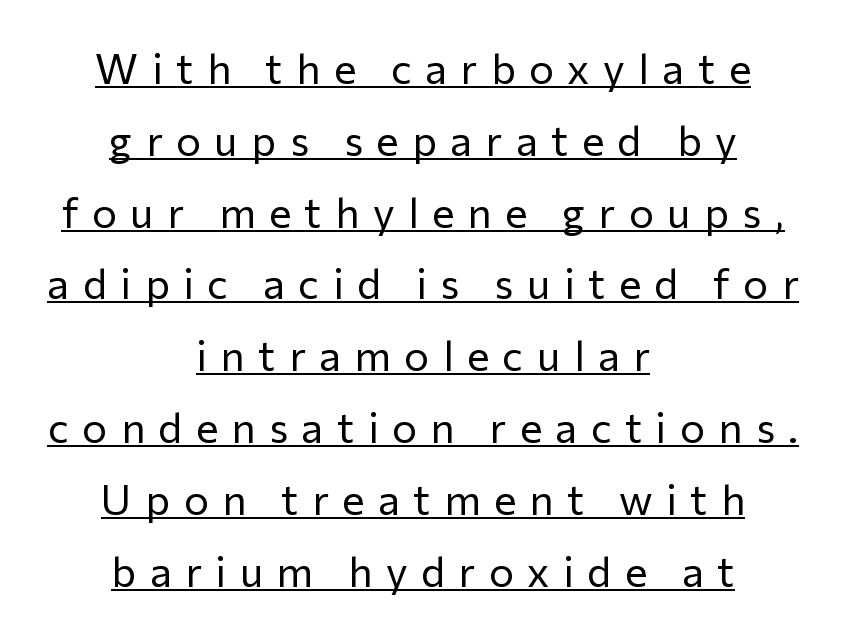
The image shows 42 px regular-weight sans-serif type, upright; set centered, line spacing 1.71x, unusually wide letter spacing (+0.32 em), underlined; low stroke contrast and a medium x-height.
